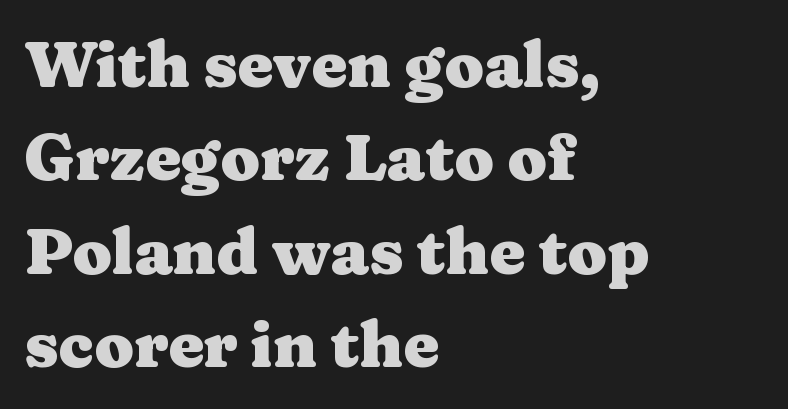
No italicization has been applied; the sample stays upright. The leading is moderate, giving the passage an even texture. Observe the ordinary spacing: letters are neighbours, not strangers. The foot of each line stays bare and open. Character widths vary here, with narrow letters taking less room than wide ones. The text block is weighted toward the left margin, trailing off unevenly rightward.
